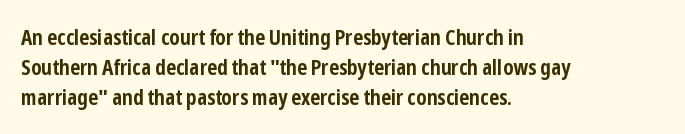
Q: Is the text bold? A: Yes.
Q: Is the text italic (slanted)? A: No, it is upright.
Q: Is the text underlined? A: No.
Q: How is the paragraph aligned? A: Left-aligned.
Q: Is the spacing between letters normal or unusually wide? A: Normal.
Q: Is the spacing between lines tight, normal or loose? A: Normal.
